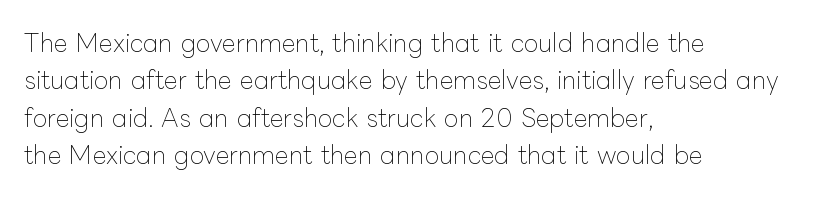
The image shows 24 px text type, upright; set left-aligned, normal line spacing (1.56x), normal letter spacing, not underlined.
